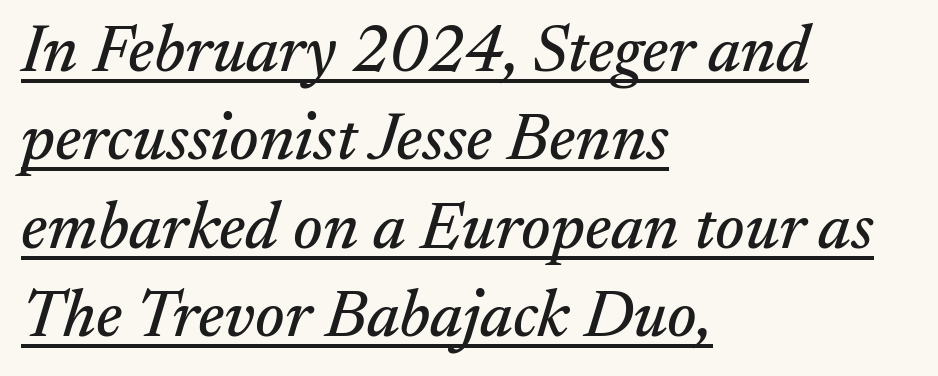
{"serif": "yes", "italic": "yes", "lean": "right", "slant_degrees": 17, "width": "normal", "stroke_contrast": "medium", "x_height": "small", "monospaced": "no", "underline": "yes", "align": "left", "line_spacing": "normal", "line_spacing_ratio": 1.32, "letter_spacing": "normal", "letter_spacing_em": 0.0, "glyph_px": 67}
